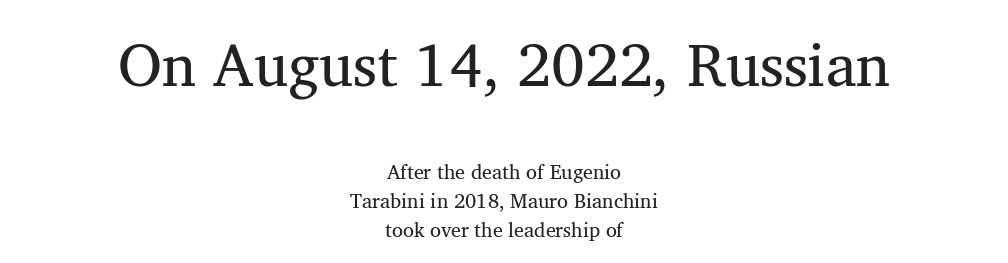
{"serif": "yes", "italic": "no", "bold": "no", "weight": "regular", "width": "normal", "stroke_contrast": "medium", "x_height": "medium", "monospaced": "no", "underline": "no", "align": "center", "line_spacing": "normal", "line_spacing_ratio": 1.46, "letter_spacing": "normal", "letter_spacing_em": 0.0, "larger_block": "first", "size_ratio": 3.0, "glyph_px": 60}
